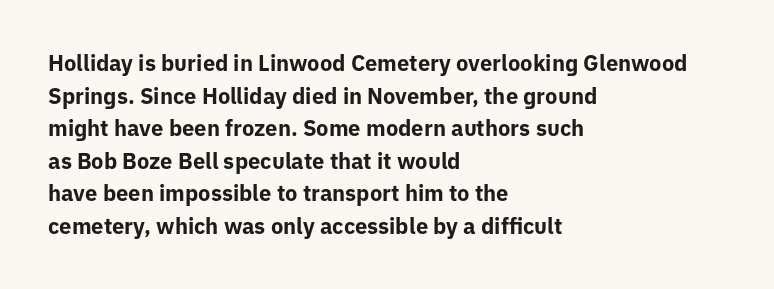
{"italic": "no", "bold": "yes", "underline": "no", "align": "left", "line_spacing": "normal", "line_spacing_ratio": 1.48, "letter_spacing": "normal", "letter_spacing_em": 0.0, "glyph_px": 22}
